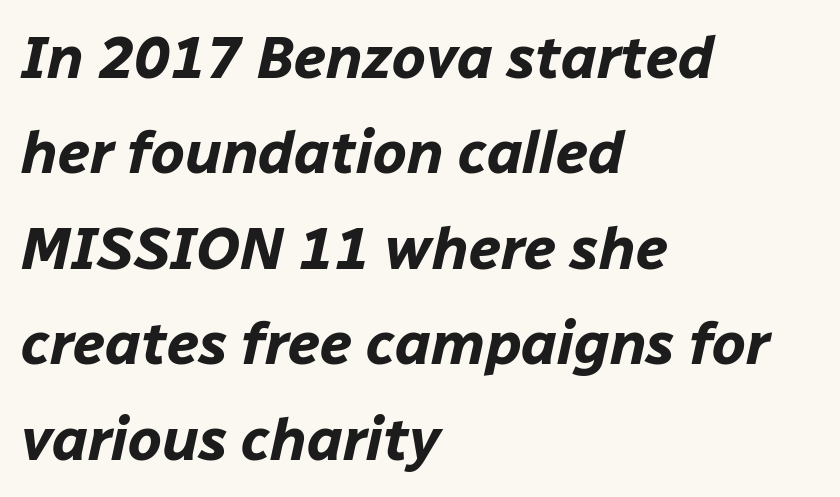
The image shows 60 px bold type, italic (leaning right); set left-aligned, normal line spacing (1.59x), normal letter spacing, not underlined; low stroke contrast and a medium x-height.
